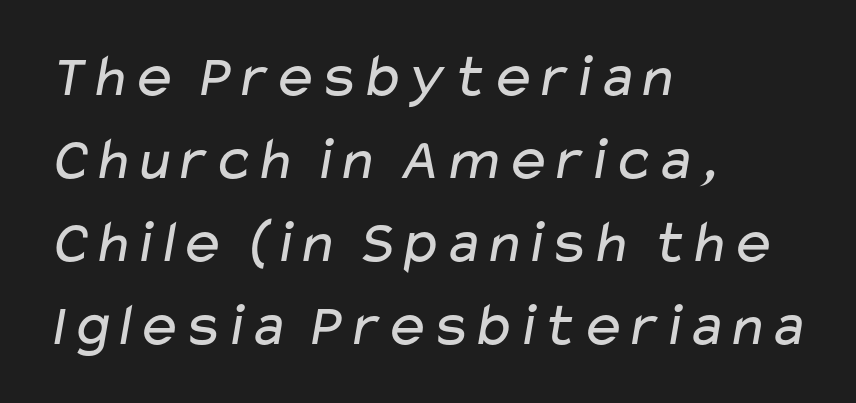
The image shows 61 px regular-weight, wide sans-serif type; set left-aligned, normal line spacing (1.36x), normal letter spacing, not underlined; low stroke contrast and a medium x-height.
